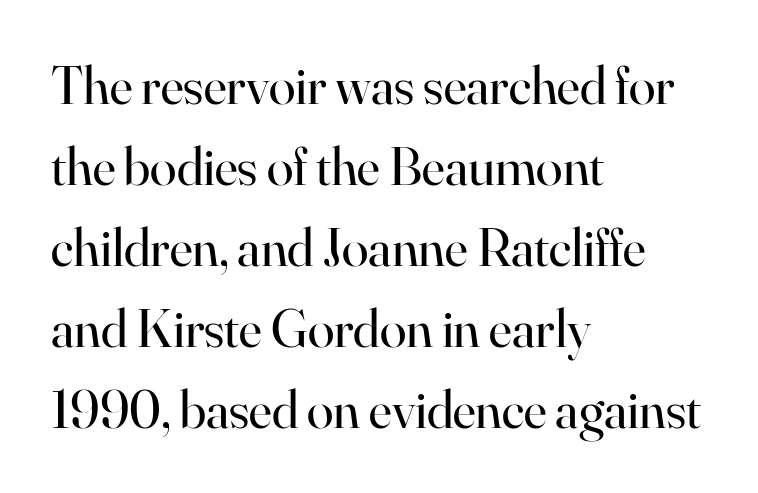
The face used here is rendered with its standard letterfit. Decoration check: the copy has no underline. The font is comparable to plain body text, perhaps lighter. Is this a fixed-width face? No — the glyphs have proportional, varying widths. The passage is arranged the way most books set body copy — flush left.
